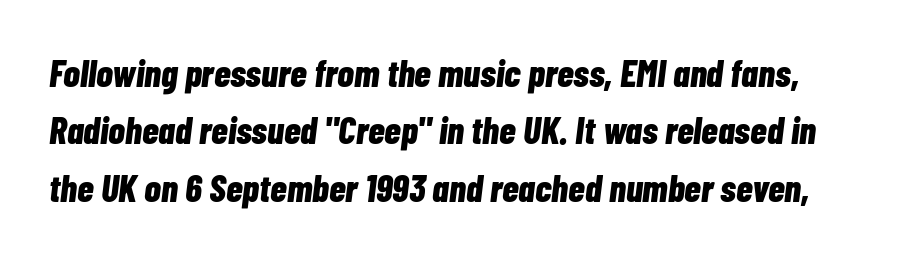
The image shows 38 px bold, condensed type, italic (leaning right); set normal line spacing (1.51x), normal letter spacing, not underlined; low stroke contrast and a medium x-height.
